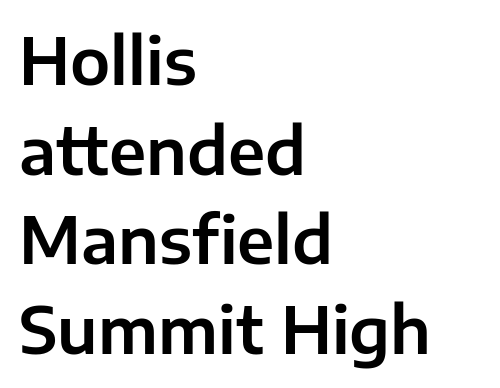
Reading down the column, the eye jumps a familiar distance to each next line. Is this a fixed-width face? No — the glyphs have proportional, varying widths. Quick note: not italic, upright. The string is rendered with underlining switched off. This rendering employs a face without finishing strokes, i.e., a sans-serif. The face used here is rendered with its standard letterfit.
